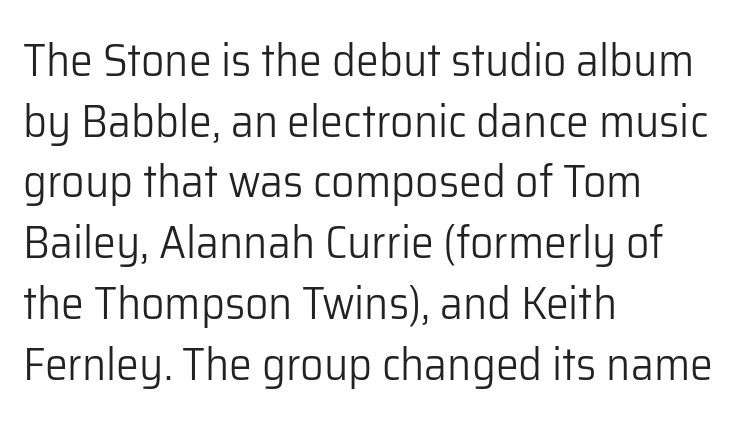
Q: Is the text bold? A: No.
Q: Is the text italic (slanted)? A: No, it is upright.
Q: Is the typeface a serif or a sans-serif typeface? A: Sans-serif.
Q: Is the text underlined? A: No.
Q: How is the paragraph aligned? A: Left-aligned.
Q: Is the spacing between letters normal or unusually wide? A: Normal.
Q: Is the spacing between lines tight, normal or loose? A: Normal.
Q: Width (condensed, normal, or wide)? A: Normal.
Q: Stroke contrast? A: Low.
Q: x-height? A: Medium.
Q: Monospaced? A: No.
